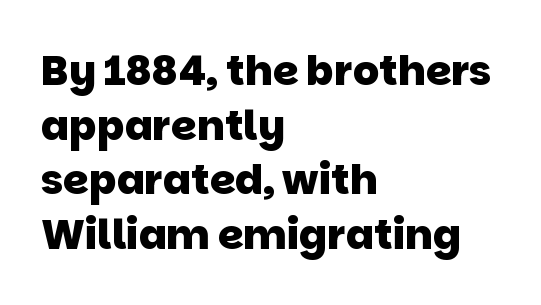
Q: Is the text bold? A: Yes.
Q: Is the typeface a serif or a sans-serif typeface? A: Sans-serif.
Q: Is the text underlined? A: No.
Q: How is the paragraph aligned? A: Left-aligned.
Q: Is the spacing between letters normal or unusually wide? A: Normal.
Q: Is the spacing between lines tight, normal or loose? A: Normal.
Q: Width (condensed, normal, or wide)? A: Normal.
Q: Stroke contrast? A: Low.
Q: x-height? A: Large.
Q: Monospaced? A: No.
